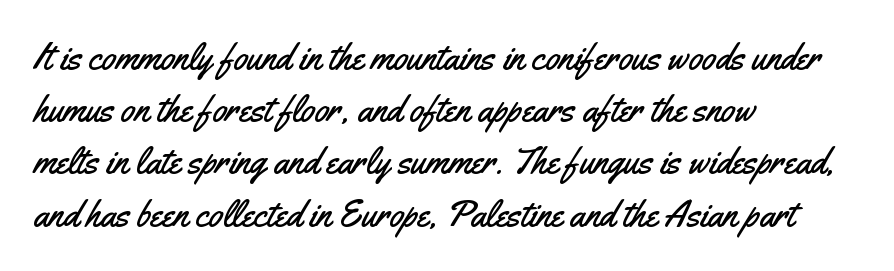
Q: Is the text italic (slanted)? A: Yes.
Q: Is the typeface a serif or a sans-serif typeface? A: Sans-serif.
Q: Is the text underlined? A: No.
Q: How is the paragraph aligned? A: Left-aligned.
Q: Is the spacing between letters normal or unusually wide? A: Normal.
Q: Is the spacing between lines tight, normal or loose? A: Normal.
Q: Width (condensed, normal, or wide)? A: Condensed.
Q: Stroke contrast? A: Medium.
Q: x-height? A: Small.
Q: Monospaced? A: No.
